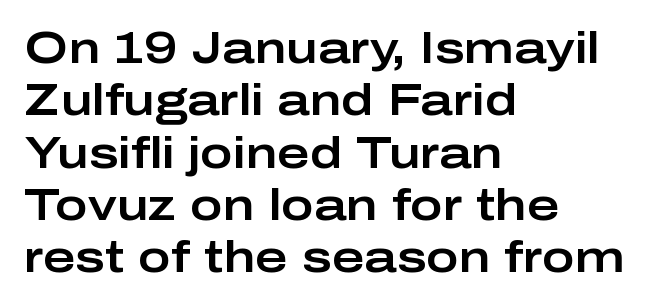
{"serif": "no", "italic": "no", "width": "wide", "stroke_contrast": "low", "x_height": "medium", "monospaced": "no", "underline": "no", "align": "left", "line_spacing_ratio": 1.19, "letter_spacing": "normal", "letter_spacing_em": 0.0, "glyph_px": 44}
